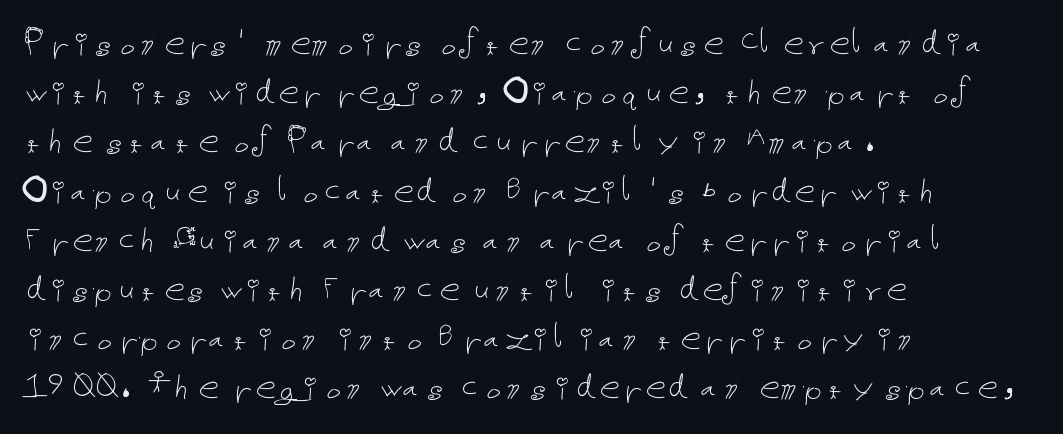
The type sits square on the baseline with zero lean. Only glyphs here, with clear space below each row. Weight: in the light-to-regular range. The rendering keeps characters at their native spacing. Where is the straight margin? On the left.
